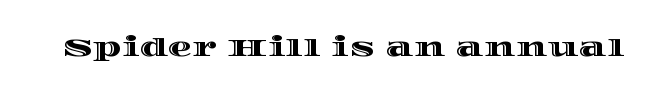
{"italic": "no", "underline": "no", "letter_spacing": "normal", "letter_spacing_em": 0.0, "glyph_px": 24}
